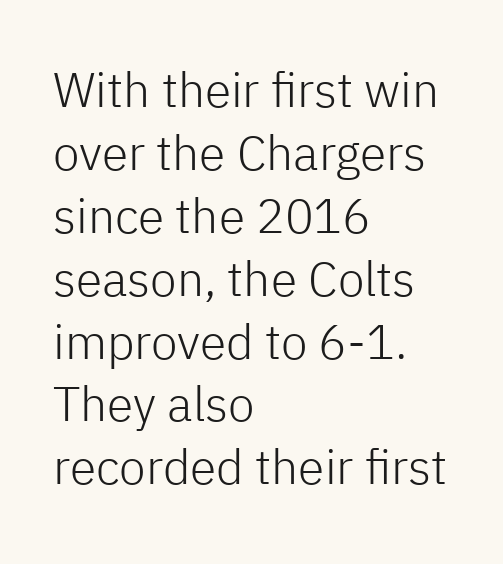
Does the copy run flush right? No — it runs flush left. Character widths vary here, with narrow letters taking less room than wide ones. A light-to-regular cut is what we see here. Honestly, the row spacing looks completely unremarkable. Is the letter spacing exaggerated? No — it looks like the ordinary default.
